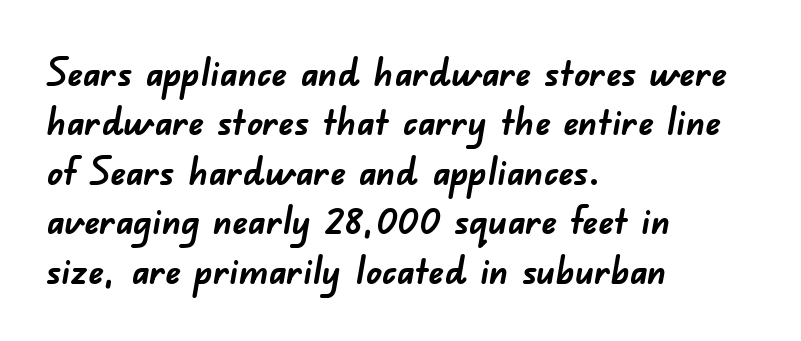
{"serif": "no", "bold": "yes", "weight": "semibold", "width": "normal", "stroke_contrast": "low", "x_height": "small", "monospaced": "no", "underline": "no", "align": "left", "line_spacing": "normal", "line_spacing_ratio": 1.3, "letter_spacing": "normal", "letter_spacing_em": 0.0, "glyph_px": 38}
